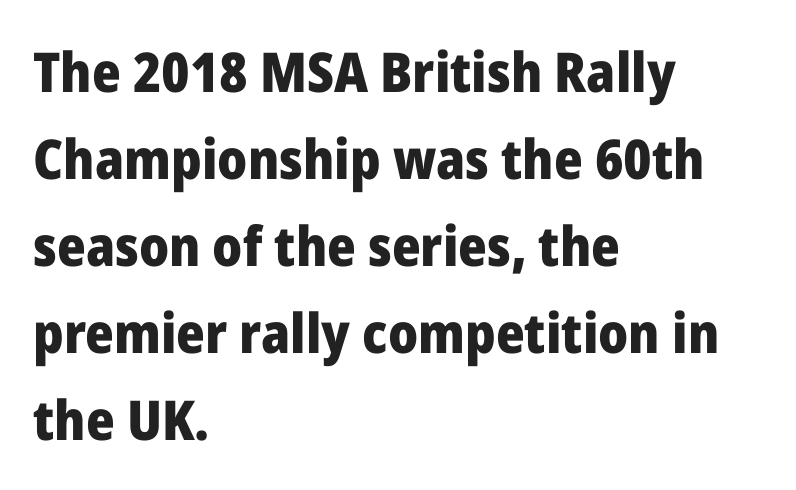
Q: Is the text bold? A: Yes.
Q: Is the text italic (slanted)? A: No, it is upright.
Q: Is the typeface a serif or a sans-serif typeface? A: Sans-serif.
Q: Is the text underlined? A: No.
Q: How is the paragraph aligned? A: Left-aligned.
Q: Is the spacing between letters normal or unusually wide? A: Normal.
Q: Is the spacing between lines tight, normal or loose? A: Normal.
Q: Width (condensed, normal, or wide)? A: Normal.
Q: Stroke contrast? A: Low.
Q: x-height? A: Medium.
Q: Monospaced? A: No.
